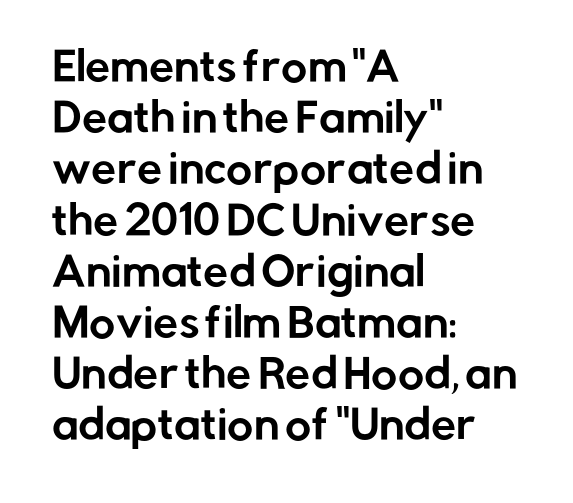
Q: Is the text italic (slanted)? A: No, it is upright.
Q: Is the typeface a serif or a sans-serif typeface? A: Sans-serif.
Q: Is the text underlined? A: No.
Q: How is the paragraph aligned? A: Left-aligned.
Q: Is the spacing between letters normal or unusually wide? A: Normal.
Q: Is the spacing between lines tight, normal or loose? A: Normal.
Q: Width (condensed, normal, or wide)? A: Normal.
Q: Stroke contrast? A: Low.
Q: x-height? A: Medium.
Q: Monospaced? A: No.
